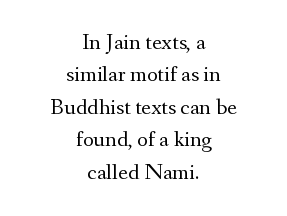
Q: Is the text bold? A: No.
Q: Is the text italic (slanted)? A: No, it is upright.
Q: Is the text underlined? A: No.
Q: How is the paragraph aligned? A: Centered.
Q: Is the spacing between letters normal or unusually wide? A: Normal.
Q: Is the spacing between lines tight, normal or loose? A: Normal.
